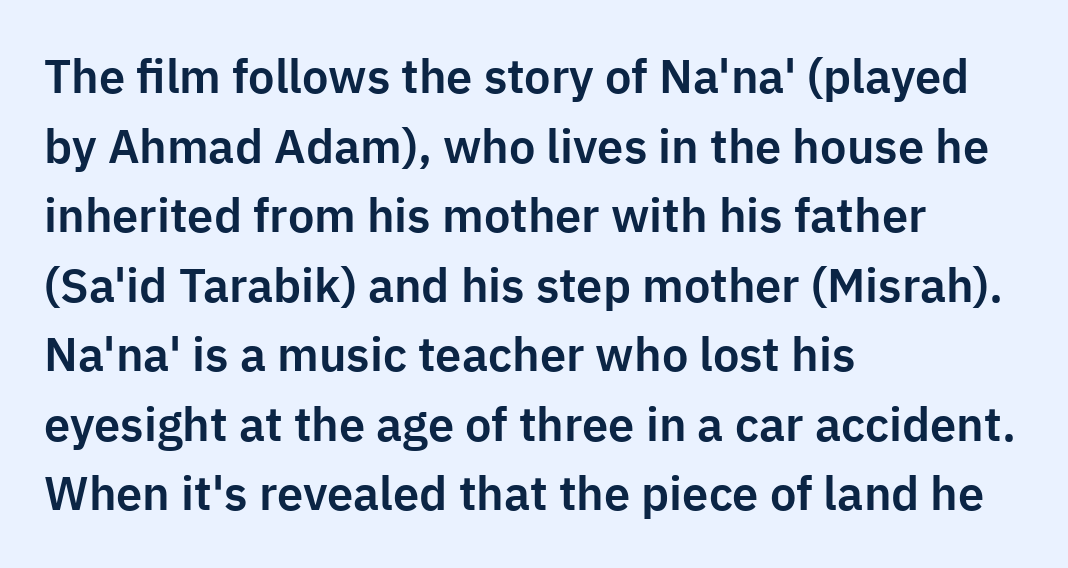
{"serif": "no", "italic": "no", "width": "normal", "stroke_contrast": "low", "x_height": "medium", "monospaced": "no", "underline": "no", "align": "left", "line_spacing": "normal", "line_spacing_ratio": 1.48, "letter_spacing": "normal", "letter_spacing_em": 0.0, "glyph_px": 47}
